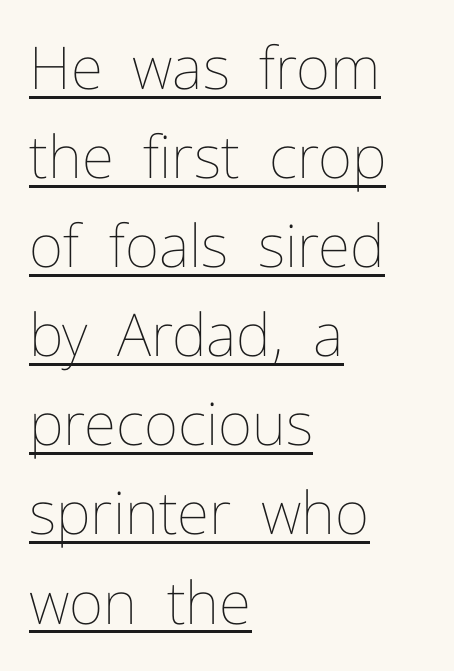
Layout note: lines flush left. When letters stand straight like this, we call the style roman or upright. What decoration does the sample have? An underline. Whoever set this chose a conventional vertical rhythm. No extra ink here — the face is not bold.
